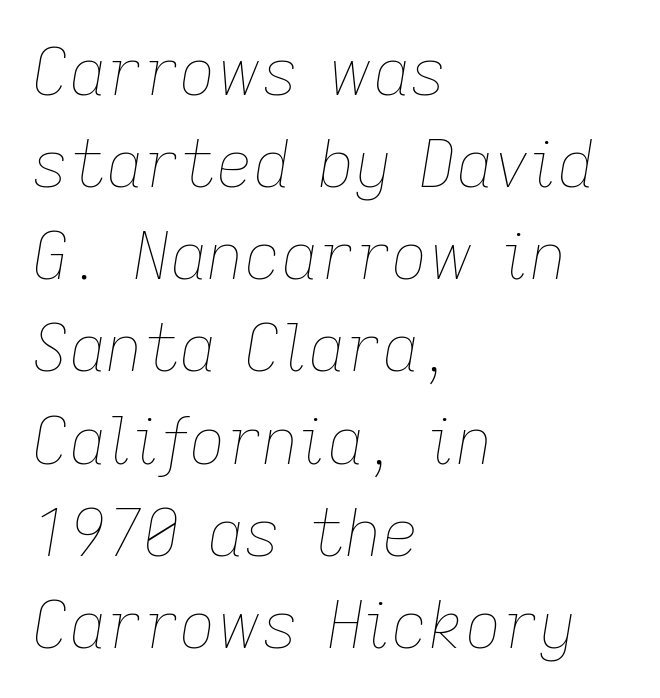
Casual observation: everything's shoved over to the left. The tracking reads as untouched default to a designer's eye. Clear beneath every line of the passage. Slanted lettering throughout. Think of a printed novel: that variable character pitch is what you see here. A typesetter would call this leading conventional body-copy spacing.
